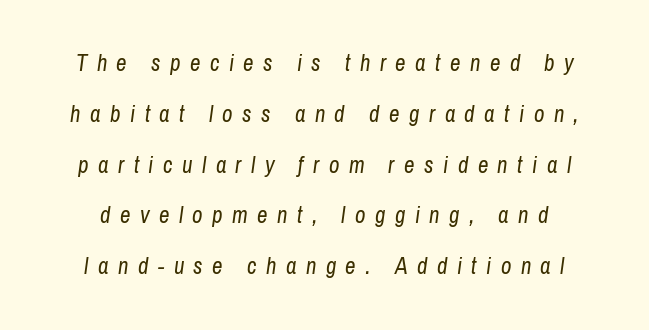
The image shows 23 px text type, italic (leaning right); set loose line spacing (2.21x), unusually wide letter spacing (+0.41 em), not underlined.
